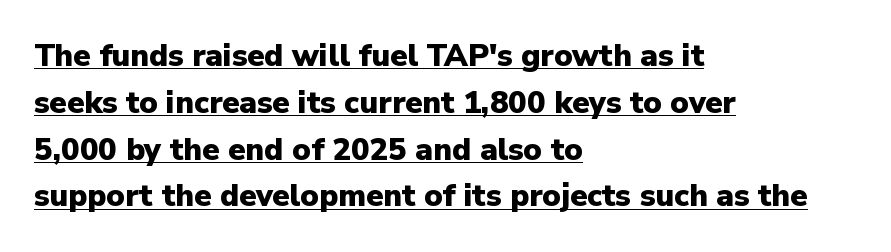
The image shows 31 px heavy sans-serif type, upright; set left-aligned, normal line spacing (1.51x), normal letter spacing, underlined; low stroke contrast and a medium x-height.
